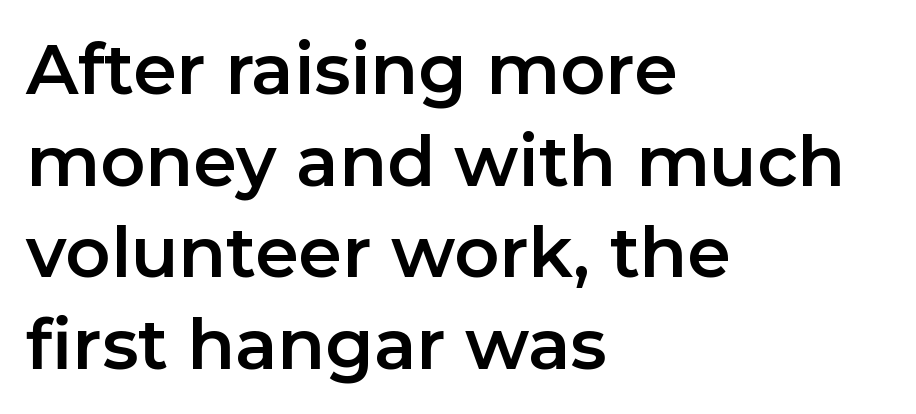
I'd call this a sans setting — the letters go barefoot. The rag falls on the right side of this text block. The specimen reads as upright at a glance. A typesetter would call this leading conventional body-copy spacing. The letters advance in unequal steps, a hallmark of proportional type. Standard letterfit; no display-style spreading of the glyphs.
